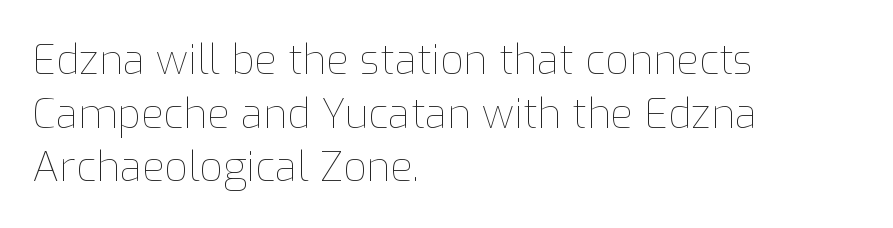
{"italic": "no", "bold": "no", "weight": "thin", "width": "normal", "stroke_contrast": "low", "x_height": "medium", "monospaced": "no", "underline": "no", "align": "left", "line_spacing": "normal", "line_spacing_ratio": 1.31, "letter_spacing": "normal", "letter_spacing_em": 0.0, "glyph_px": 41}
